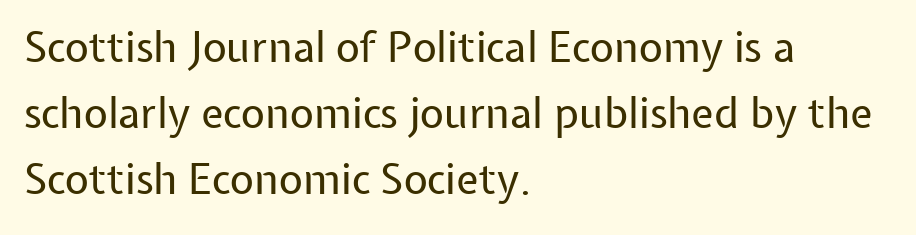
Q: Is the text bold? A: No.
Q: Is the text italic (slanted)? A: No, it is upright.
Q: Is the typeface a serif or a sans-serif typeface? A: Sans-serif.
Q: Is the text underlined? A: No.
Q: How is the paragraph aligned? A: Left-aligned.
Q: Is the spacing between letters normal or unusually wide? A: Normal.
Q: Is the spacing between lines tight, normal or loose? A: Normal.
Q: Width (condensed, normal, or wide)? A: Normal.
Q: Stroke contrast? A: Low.
Q: x-height? A: Medium.
Q: Monospaced? A: No.
